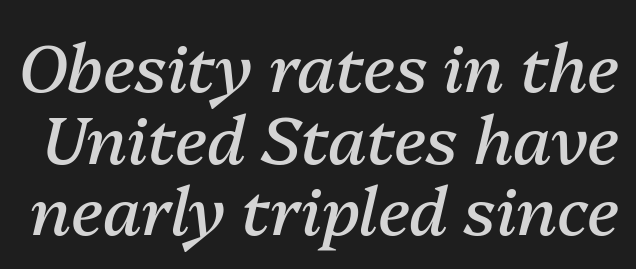
Think standard paragraph weight, or any step lighter than that. Observe the ordinary spacing: letters are neighbours, not strangers. Nobody drew a line under any word here. These lines are rendered in a variable-pitch font. The lines are packed closely together with very little leading.
